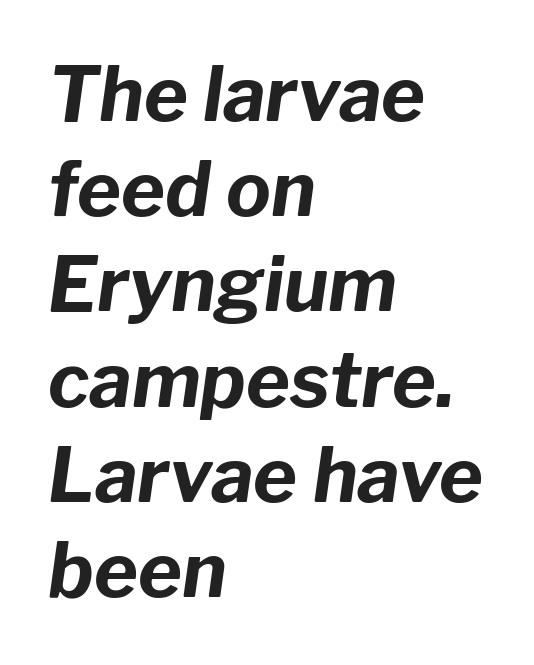
{"italic": "yes", "lean": "right", "slant_degrees": 8, "bold": "yes", "weight": "bold", "width": "normal", "stroke_contrast": "low", "x_height": "medium", "monospaced": "no", "underline": "no", "align": "left", "line_spacing": "normal", "line_spacing_ratio": 1.27, "letter_spacing": "normal", "letter_spacing_em": 0.0, "glyph_px": 75}
